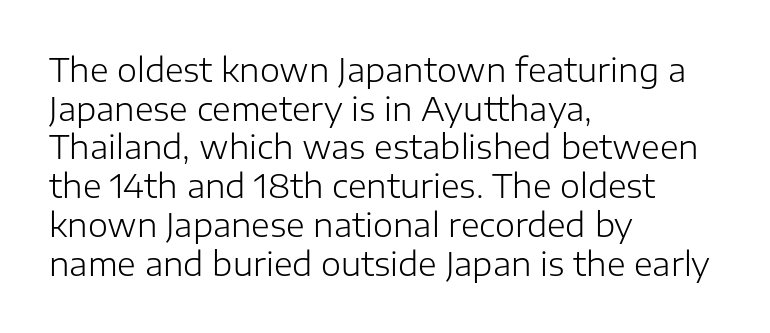
{"serif": "no", "italic": "no", "bold": "no", "weight": "light", "width": "normal", "stroke_contrast": "low", "x_height": "medium", "monospaced": "no", "underline": "no", "align": "left", "line_spacing_ratio": 1.21, "letter_spacing": "normal", "letter_spacing_em": 0.0, "glyph_px": 32}
